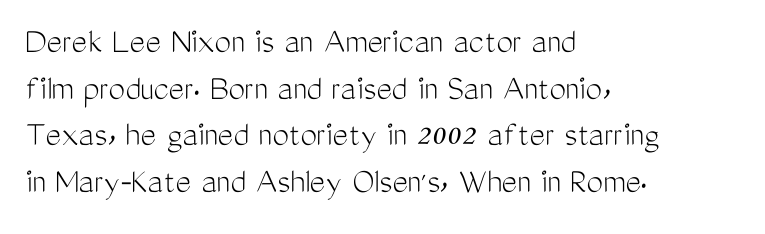
The image shows 37 px light, condensed sans-serif type, upright; set left-aligned, normal line spacing (1.26x), normal letter spacing, not underlined; medium stroke contrast and a medium x-height.
